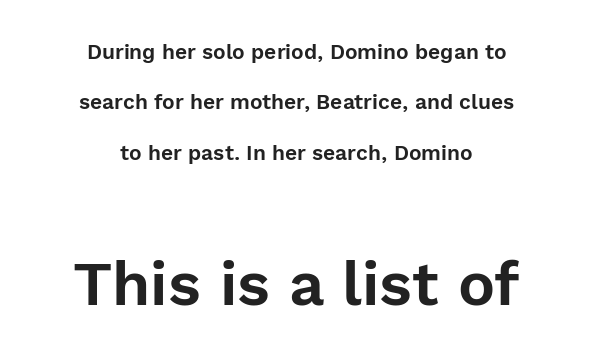
Every stem runs plumb, perpendicular to the baseline. Interline gaps are noticeably wide in this sample. No word sits above an underline. Glyph-to-glyph distance matches everyday printed text. Font category for this specimen: sans-serif.
